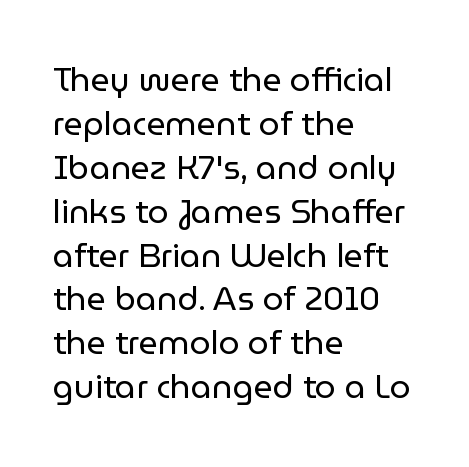
Q: Is the text bold? A: No.
Q: Is the text italic (slanted)? A: No, it is upright.
Q: Is the typeface a serif or a sans-serif typeface? A: Sans-serif.
Q: Is the text underlined? A: No.
Q: How is the paragraph aligned? A: Left-aligned.
Q: Is the spacing between letters normal or unusually wide? A: Normal.
Q: Is the spacing between lines tight, normal or loose? A: Normal.
Q: Width (condensed, normal, or wide)? A: Normal.
Q: Stroke contrast? A: Low.
Q: x-height? A: Medium.
Q: Monospaced? A: No.
